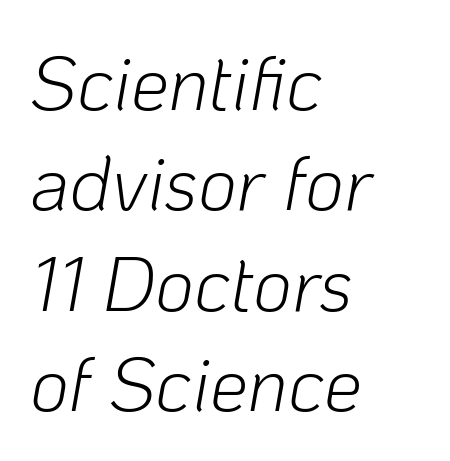
The image shows 76 px light type, italic (leaning right); set left-aligned, normal line spacing (1.32x), normal letter spacing, not underlined; low stroke contrast and a medium x-height.
